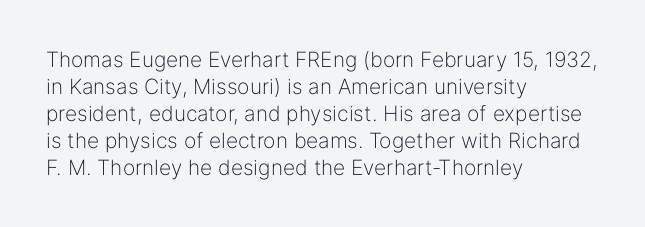
Q: Is the text bold? A: No.
Q: Is the text italic (slanted)? A: No, it is upright.
Q: Is the text underlined? A: No.
Q: How is the paragraph aligned? A: Left-aligned.
Q: Is the spacing between letters normal or unusually wide? A: Normal.
Q: Is the spacing between lines tight, normal or loose? A: Normal.
